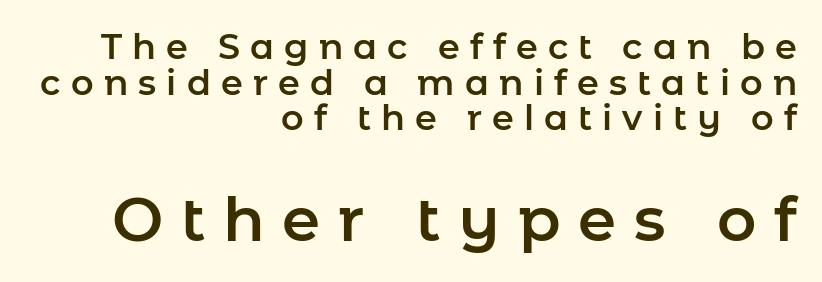
{"serif": "no", "italic": "no", "width": "normal", "stroke_contrast": "low", "x_height": "medium", "monospaced": "no", "underline": "no", "align": "right", "line_spacing": "tight", "line_spacing_ratio": 1.02, "letter_spacing": "wide", "letter_spacing_em": 0.29, "larger_block": "second", "size_ratio": 1.74, "glyph_px": 61}
